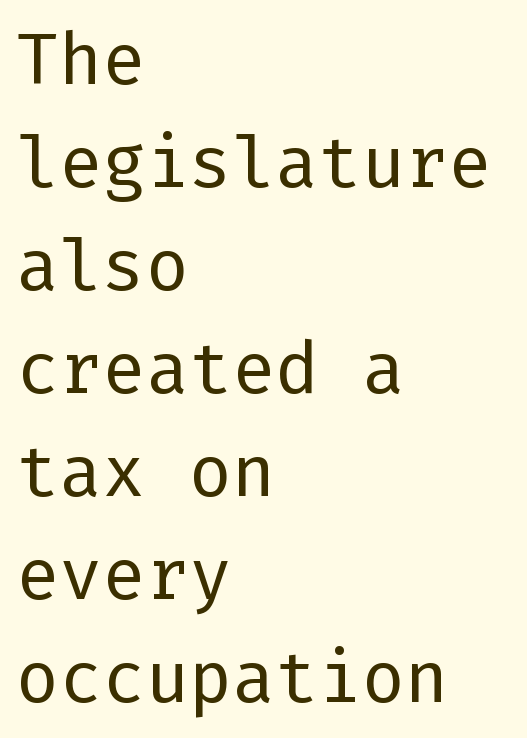
Q: Is the text bold? A: No.
Q: Is the text italic (slanted)? A: No, it is upright.
Q: Is the typeface a serif or a sans-serif typeface? A: Sans-serif.
Q: Is the text underlined? A: No.
Q: How is the paragraph aligned? A: Left-aligned.
Q: Is the spacing between letters normal or unusually wide? A: Normal.
Q: Is the spacing between lines tight, normal or loose? A: Normal.
Q: Width (condensed, normal, or wide)? A: Normal.
Q: Stroke contrast? A: Low.
Q: x-height? A: Medium.
